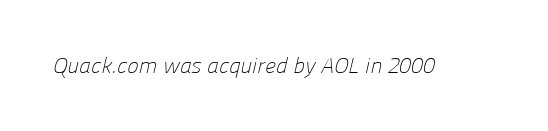
Q: Is the text bold? A: No.
Q: Is the text underlined? A: No.
Q: Is the spacing between letters normal or unusually wide? A: Normal.
